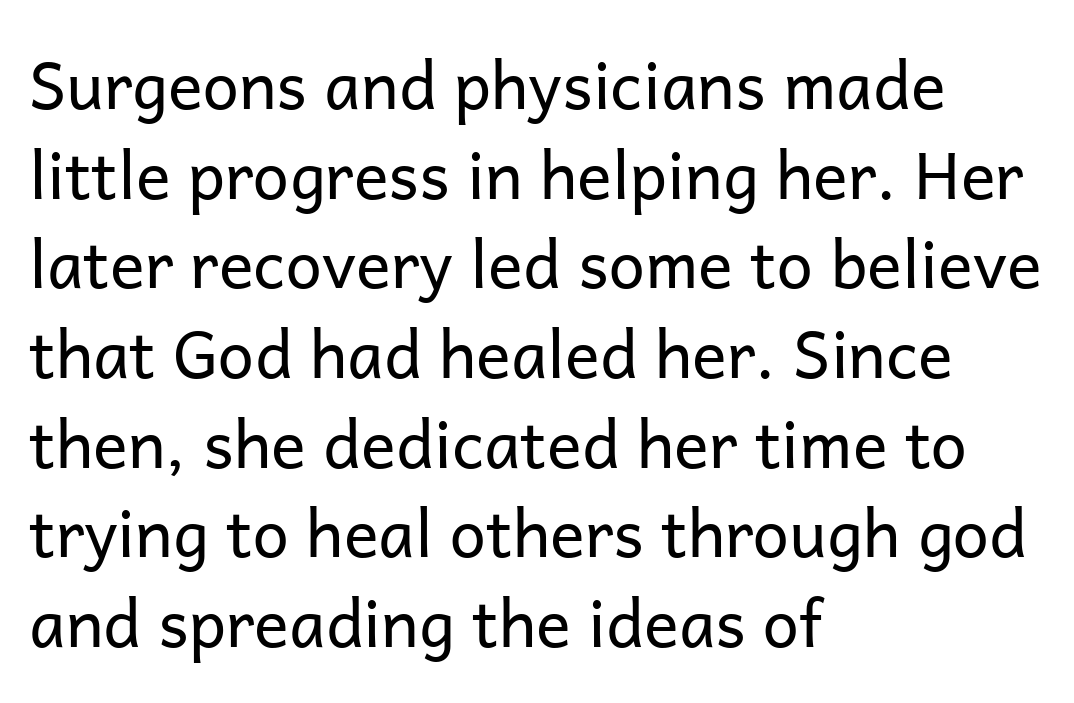
The image shows 65 px regular-weight sans-serif type, upright; set left-aligned, normal line spacing (1.38x), normal letter spacing, not underlined; low stroke contrast and a medium x-height.
